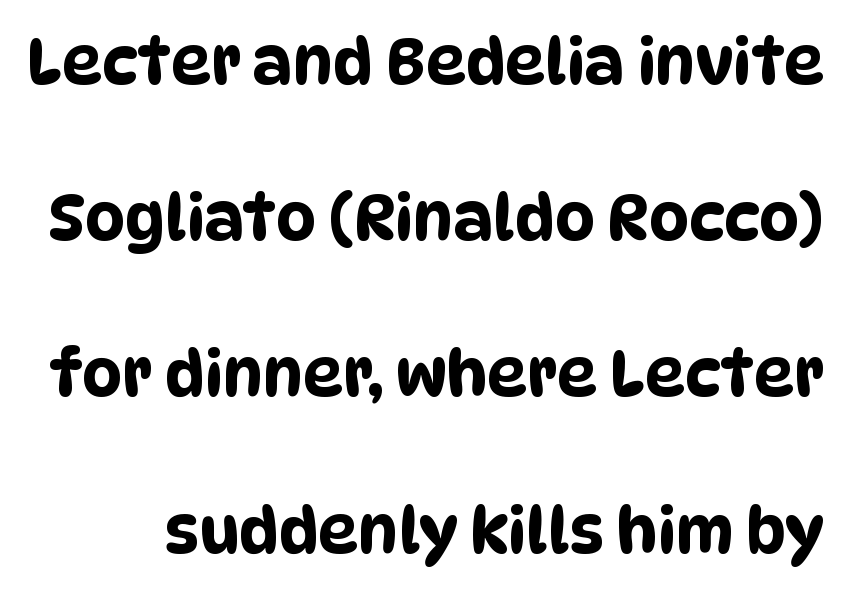
Q: Is the typeface a serif or a sans-serif typeface? A: Sans-serif.
Q: Is the text underlined? A: No.
Q: Is the spacing between letters normal or unusually wide? A: Normal.
Q: Is the spacing between lines tight, normal or loose? A: Loose.
Q: Width (condensed, normal, or wide)? A: Condensed.
Q: Stroke contrast? A: Low.
Q: x-height? A: Large.
Q: Monospaced? A: No.
